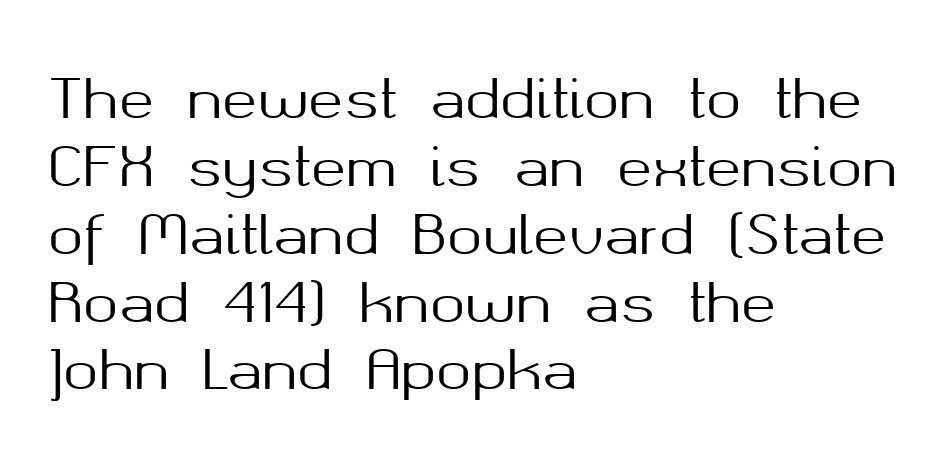
{"serif": "no", "italic": "no", "width": "normal", "stroke_contrast": "medium", "x_height": "medium", "monospaced": "no", "underline": "no", "align": "left", "line_spacing": "normal", "line_spacing_ratio": 1.28, "letter_spacing": "normal", "letter_spacing_em": 0.0, "glyph_px": 53}
